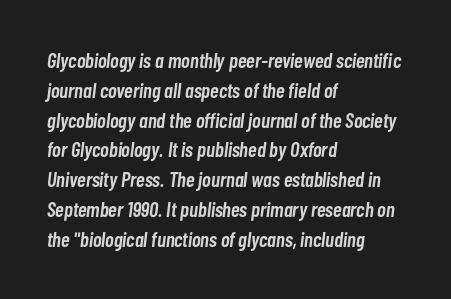
A somewhat darkened texture: the type is semibold rather than bold. The text carries the slant typical of an italic or oblique font. Descenders are the only things crossing below the line. Where is the straight margin? On the left. There is no visible air inserted between adjacent glyphs.
